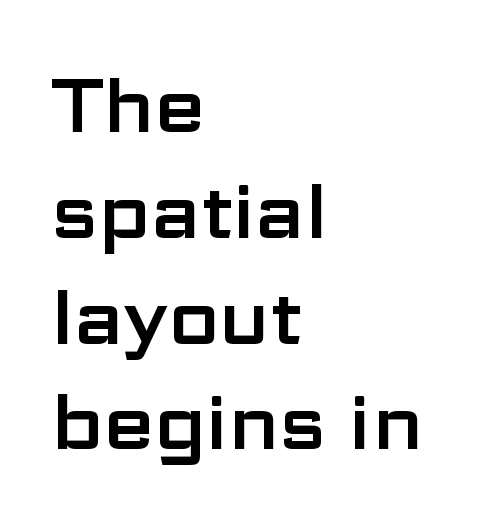
Q: Is the text italic (slanted)? A: No, it is upright.
Q: Is the typeface a serif or a sans-serif typeface? A: Sans-serif.
Q: Is the text underlined? A: No.
Q: How is the paragraph aligned? A: Left-aligned.
Q: Is the spacing between letters normal or unusually wide? A: Normal.
Q: Is the spacing between lines tight, normal or loose? A: Normal.
Q: Width (condensed, normal, or wide)? A: Wide.
Q: Stroke contrast? A: Low.
Q: x-height? A: Medium.
Q: Monospaced? A: No.
